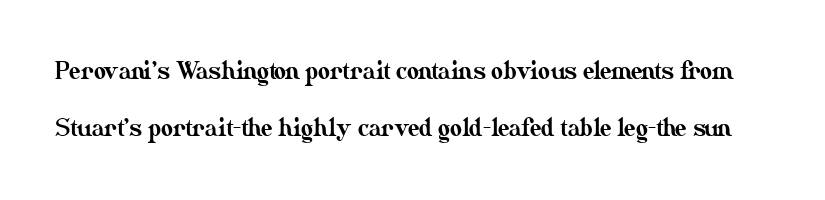
A great deal of white space separates one row of letters from the next. Observe the ordinary spacing: letters are neighbours, not strangers. Plain, unruled lines of type. A typesetter would mark this as roman, not italic.
